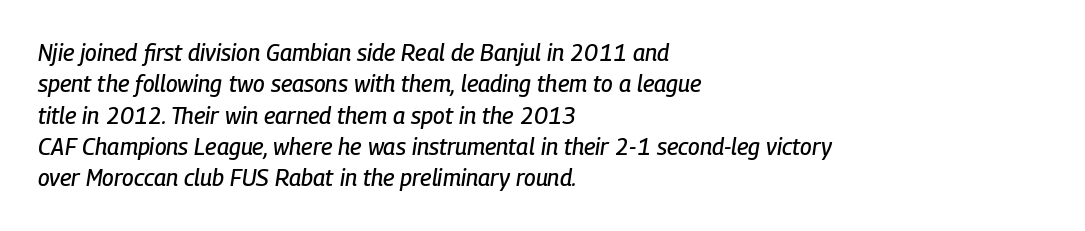
Q: Is the text italic (slanted)? A: Yes, it leans right by about 9 degrees.
Q: Is the text underlined? A: No.
Q: How is the paragraph aligned? A: Left-aligned.
Q: Is the spacing between letters normal or unusually wide? A: Normal.
Q: Is the spacing between lines tight, normal or loose? A: Normal.
